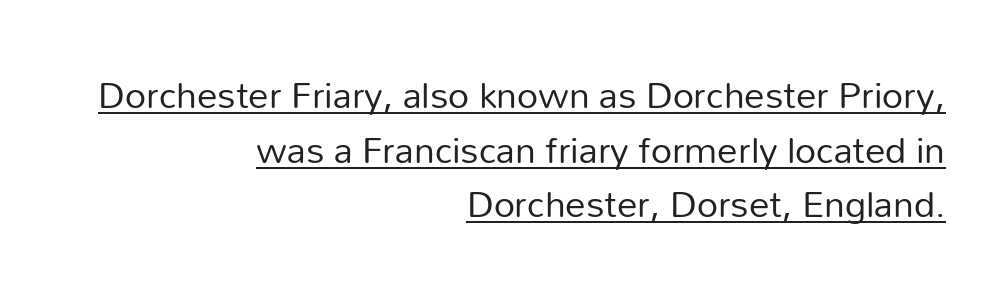
Q: Is the text bold? A: No.
Q: Is the text italic (slanted)? A: No, it is upright.
Q: Is the typeface a serif or a sans-serif typeface? A: Sans-serif.
Q: Is the text underlined? A: Yes.
Q: How is the paragraph aligned? A: Right-aligned.
Q: Is the spacing between letters normal or unusually wide? A: Normal.
Q: Is the spacing between lines tight, normal or loose? A: Normal.
Q: Width (condensed, normal, or wide)? A: Normal.
Q: Stroke contrast? A: Low.
Q: x-height? A: Medium.
Q: Monospaced? A: No.
